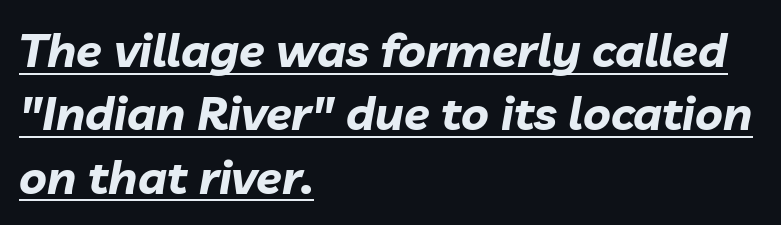
These lines sit exactly where default settings would place them. The words here are underlined. How are the letters spaced? Ordinarily, with no added tracking. Here the designer chose a conventional face with non-uniform glyph widths. Students, this is bold: see how much ink each stroke carries. All the whitespace from short lines collects on the right.
